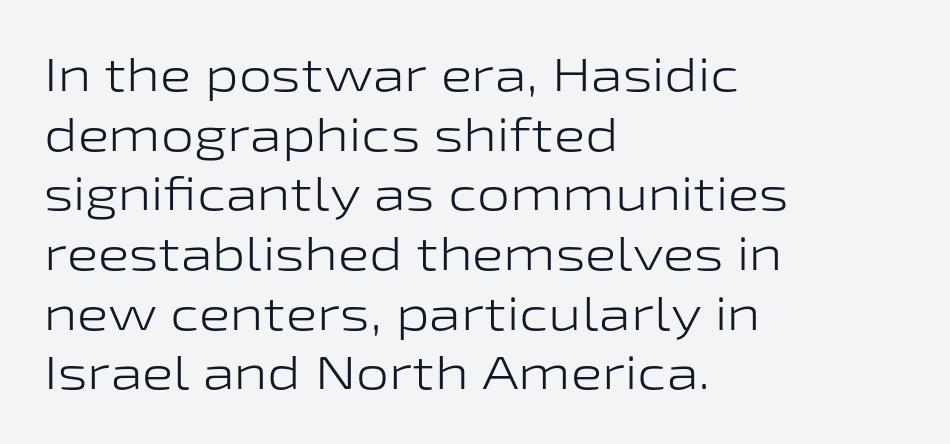
{"serif": "no", "italic": "no", "bold": "no", "weight": "light", "width": "wide", "stroke_contrast": "low", "x_height": "medium", "monospaced": "no", "underline": "no", "align": "left", "line_spacing": "normal", "line_spacing_ratio": 1.27, "letter_spacing": "normal", "letter_spacing_em": 0.0, "glyph_px": 47}
